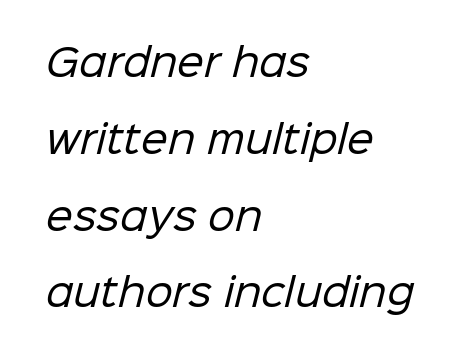
{"serif": "no", "bold": "no", "weight": "regular", "width": "normal", "stroke_contrast": "low", "x_height": "medium", "monospaced": "no", "underline": "no", "align": "left", "line_spacing": "loose", "line_spacing_ratio": 2.02, "letter_spacing": "normal", "letter_spacing_em": 0.0, "glyph_px": 38}
